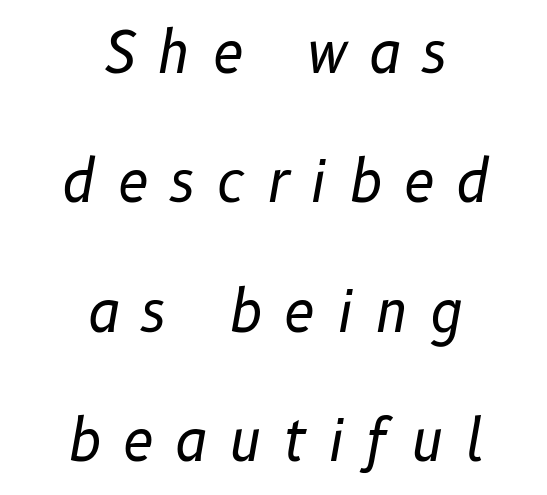
Does the copy run flush right? No — it is centered line by line. Slanted lettering throughout. The typeface has the unassuming heft of standard copy or less. The letters are spread apart with noticeably loose tracking.
